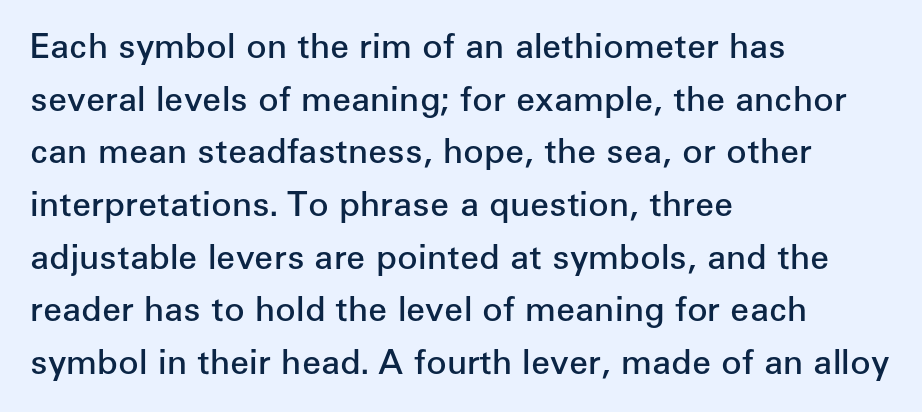
Q: Is the text bold? A: Semi-bold.
Q: Is the text italic (slanted)? A: No, it is upright.
Q: Is the typeface a serif or a sans-serif typeface? A: Sans-serif.
Q: Is the text underlined? A: No.
Q: How is the paragraph aligned? A: Left-aligned.
Q: Is the spacing between letters normal or unusually wide? A: Normal.
Q: Is the spacing between lines tight, normal or loose? A: Normal.
Q: Width (condensed, normal, or wide)? A: Normal.
Q: Stroke contrast? A: Low.
Q: x-height? A: Medium.
Q: Monospaced? A: No.
